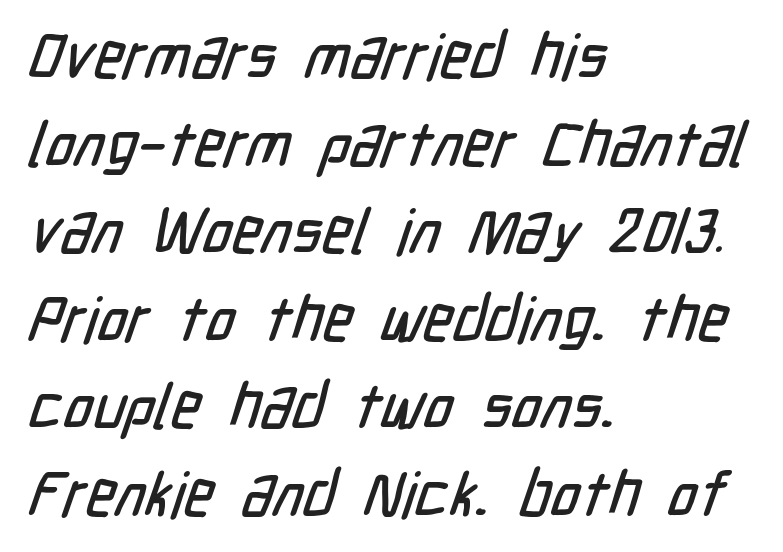
The image shows 63 px condensed sans-serif type; set left-aligned, normal line spacing (1.39x), normal letter spacing, not underlined; low stroke contrast and a medium x-height.
